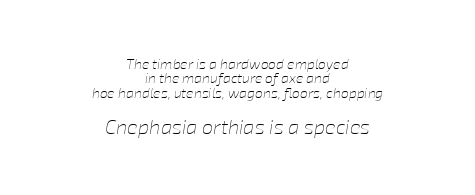
{"italic": "yes", "lean": "right", "slant_degrees": 8, "bold": "no", "underline": "no", "align": "center", "line_spacing": "tight", "line_spacing_ratio": 1.03, "letter_spacing": "normal", "letter_spacing_em": 0.0, "larger_block": "second", "size_ratio": 1.43, "glyph_px": 20}
